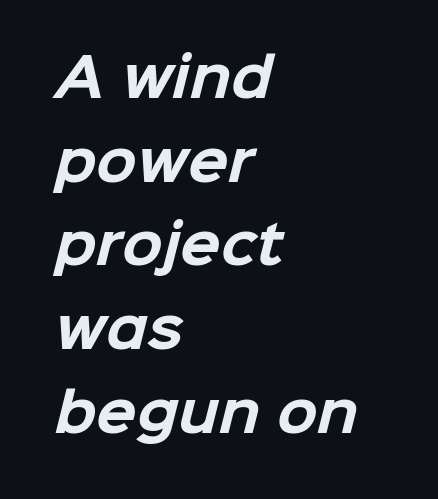
The image shows 53 px bold sans-serif type; set left-aligned, normal line spacing (1.58x), normal letter spacing, not underlined; low stroke contrast and a medium x-height.
